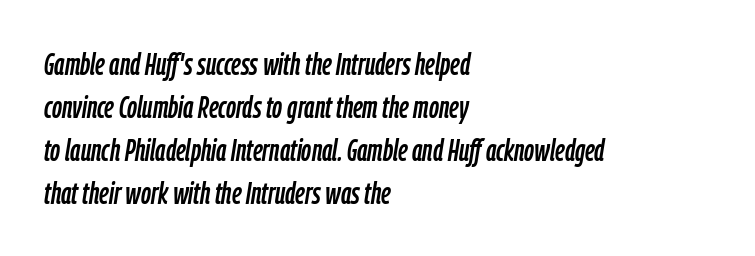
The image shows 31 px condensed type, italic (leaning right); set left-aligned, normal line spacing (1.39x), normal letter spacing, not underlined; low stroke contrast and a medium x-height.
